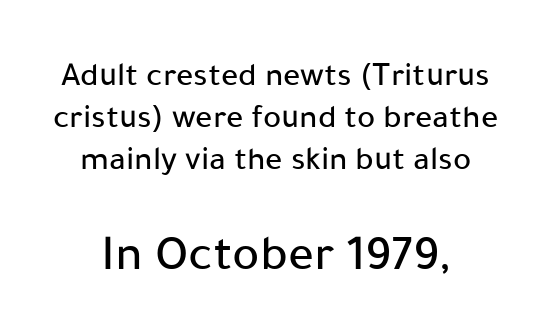
Q: Is the text italic (slanted)? A: No, it is upright.
Q: Is the typeface a serif or a sans-serif typeface? A: Sans-serif.
Q: Is the text underlined? A: No.
Q: How is the paragraph aligned? A: Centered.
Q: Is the spacing between letters normal or unusually wide? A: Normal.
Q: Which block of text is set in a larger size, the first (top) or the second (bottom)? A: The second (bottom) one.
Q: Width (condensed, normal, or wide)? A: Normal.
Q: Stroke contrast? A: Low.
Q: x-height? A: Medium.
Q: Monospaced? A: No.
